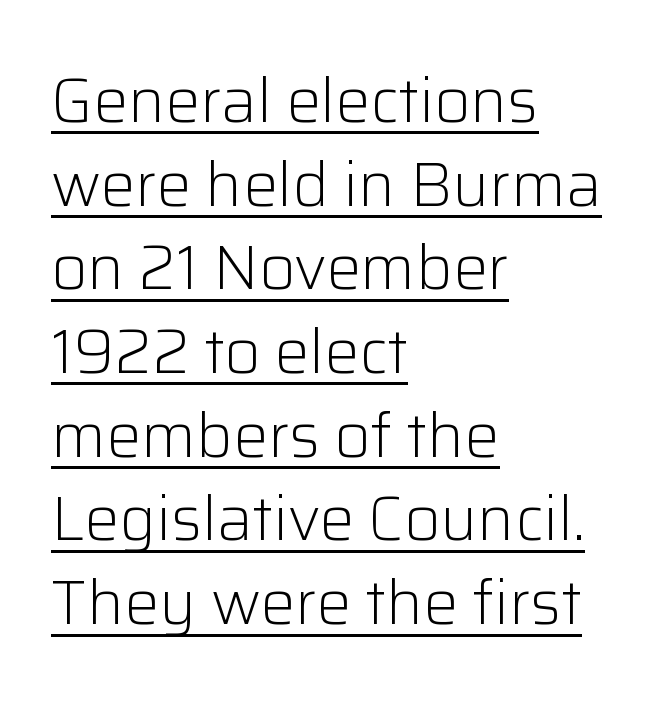
This rendering employs a face without finishing strokes, i.e., a sans-serif. If you measured baseline to baseline, you'd find a middling distance. Standard letterfit; no display-style spreading of the glyphs. The lines in this sample share a left origin and differ only in where they stop. Characters remain perfectly vertical along every line.
